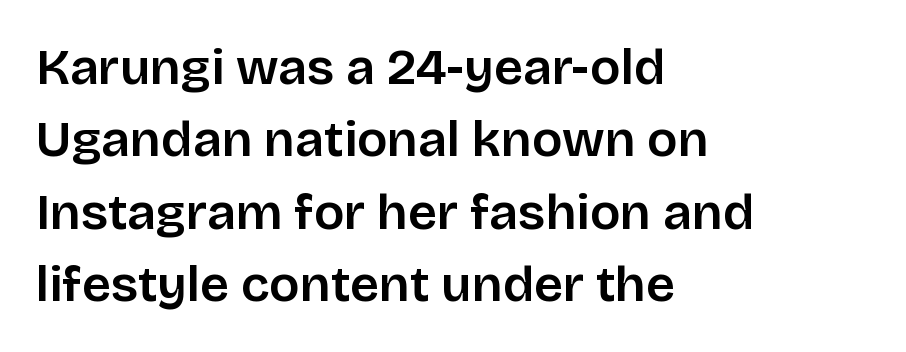
Q: Is the text bold? A: Semi-bold.
Q: Is the text italic (slanted)? A: No, it is upright.
Q: Is the typeface a serif or a sans-serif typeface? A: Sans-serif.
Q: Is the text underlined? A: No.
Q: How is the paragraph aligned? A: Left-aligned.
Q: Is the spacing between letters normal or unusually wide? A: Normal.
Q: Is the spacing between lines tight, normal or loose? A: Normal.
Q: Width (condensed, normal, or wide)? A: Normal.
Q: Stroke contrast? A: Low.
Q: x-height? A: Large.
Q: Monospaced? A: No.
